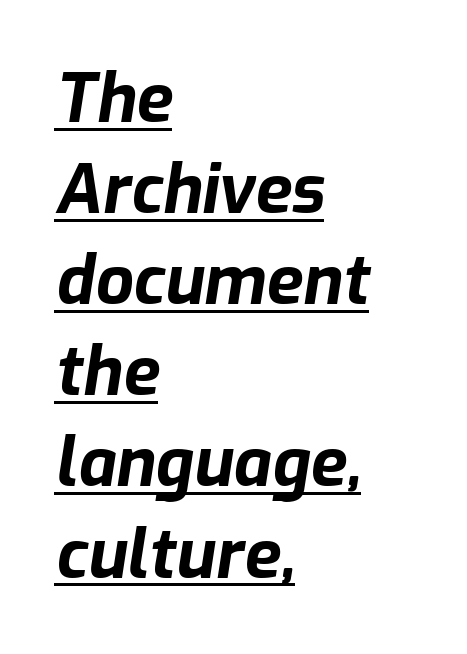
{"italic": "yes", "lean": "right", "slant_degrees": 9, "bold": "yes", "weight": "bold", "width": "normal", "stroke_contrast": "low", "x_height": "medium", "monospaced": "no", "underline": "yes", "align": "left", "line_spacing": "normal", "line_spacing_ratio": 1.36, "letter_spacing": "normal", "letter_spacing_em": 0.0, "glyph_px": 67}
